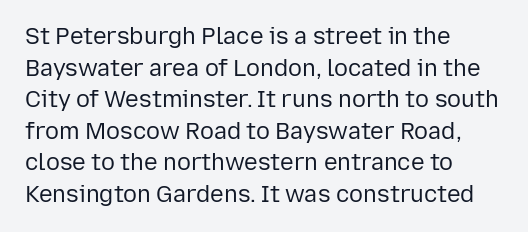
Q: Is the text bold? A: No.
Q: Is the text italic (slanted)? A: No, it is upright.
Q: Is the text underlined? A: No.
Q: How is the paragraph aligned? A: Left-aligned.
Q: Is the spacing between letters normal or unusually wide? A: Normal.
Q: Is the spacing between lines tight, normal or loose? A: Normal.
